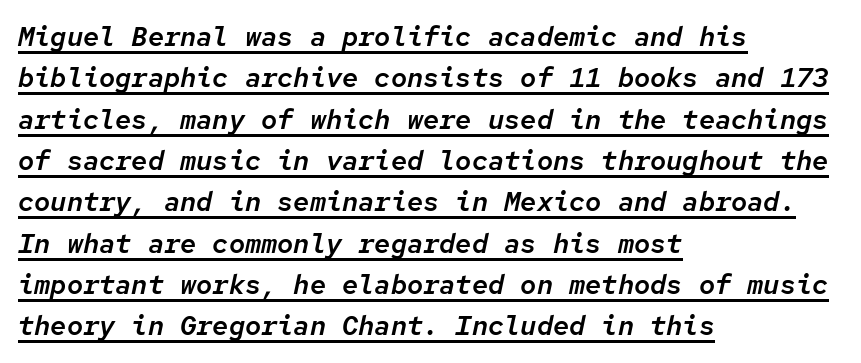
Q: Is the text italic (slanted)? A: Yes, it leans right by about 12 degrees.
Q: Is the text underlined? A: Yes.
Q: How is the paragraph aligned? A: Left-aligned.
Q: Is the spacing between letters normal or unusually wide? A: Normal.
Q: Is the spacing between lines tight, normal or loose? A: Normal.
